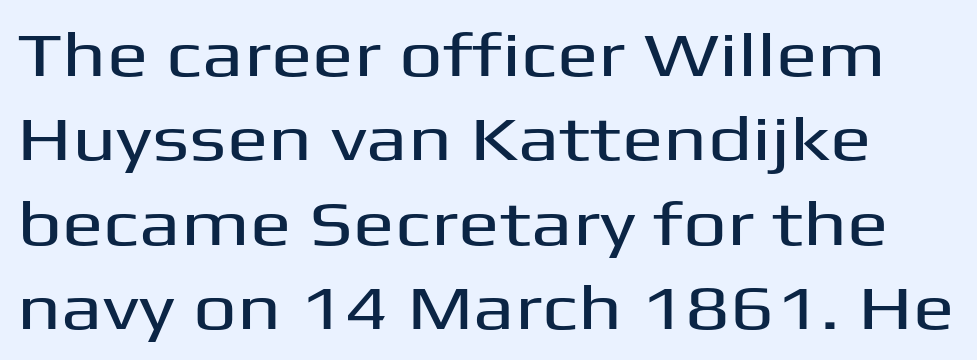
Tracking value appears to be zero — textbook default spacing. Any mark beneath the type? The region is blank. Posture: straight, roman, zero tilt. Examine the stroke ends and you'll find no serifs.
